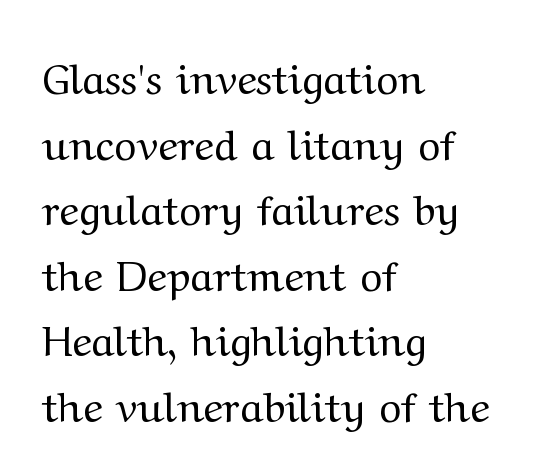
The image shows 42 px regular-weight, wide serif type, upright; set left-aligned, normal line spacing (1.56x), normal letter spacing, not underlined; medium stroke contrast and a medium x-height.
